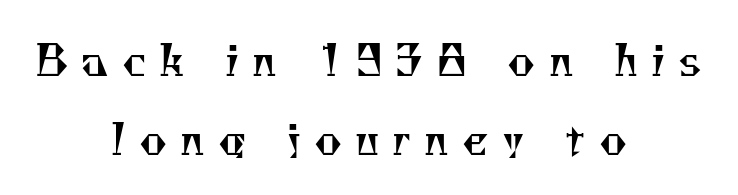
The tracking jumps out immediately: characters are airy and widely separated. The words here are not underlined. The letters look calm and open, with moderate or lighter stems. Type style note: has serifs. The paragraph has two soft edges and a firm central axis. Looks like regular typesetting: each glyph gets only the width it needs.
